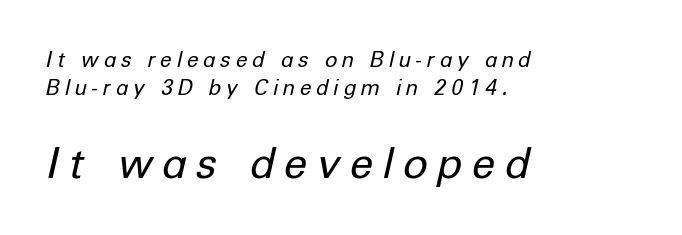
Which of the two is more prominent by size? The second, at the bottom. In terms of letterspacing, this is a distinctly airy, spread setting. Is the type heavy? It reads as light-to-regular instead. The lettering tilts uniformly, giving the passage an italic look.
